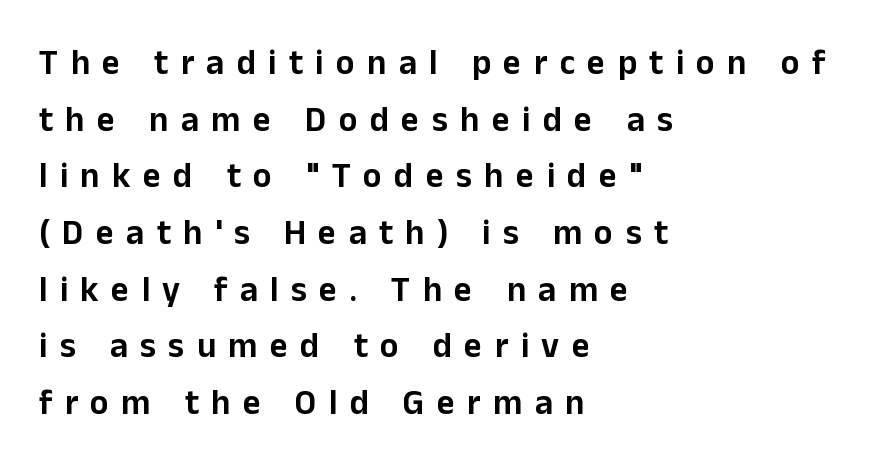
{"serif": "no", "italic": "no", "width": "normal", "stroke_contrast": "low", "x_height": "medium", "monospaced": "no", "underline": "no", "align": "left", "line_spacing": "normal", "line_spacing_ratio": 1.62, "letter_spacing": "wide", "letter_spacing_em": 0.35, "glyph_px": 35}
